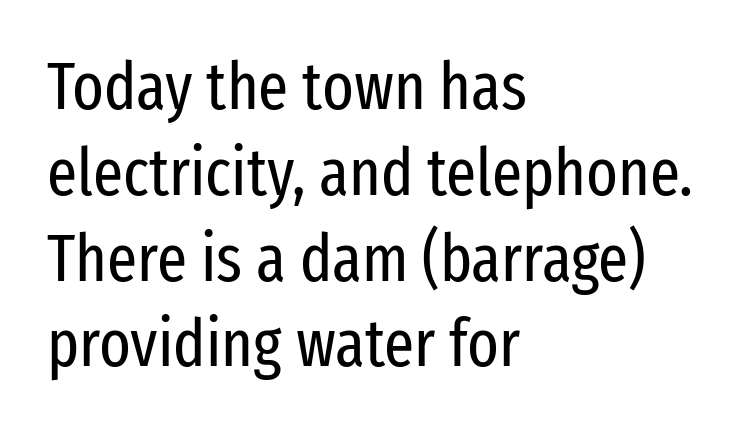
The leading is moderate, giving the passage an even texture. This sample uses plain, unmodified letter spacing. A student would call this left alignment; a typographer would say flush left, rag right. Type style note: lacks serifs. Honestly, there is no underline to notice here at all. Every stem runs plumb, perpendicular to the baseline.
